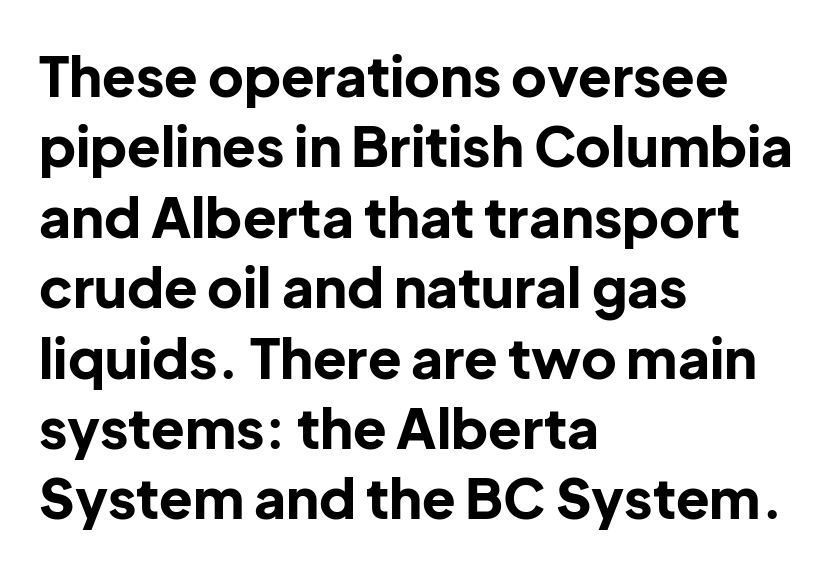
What kind of face is this? One without serifs — a sans. A bare baseline throughout the passage. The rendering keeps characters at their native spacing. Do the letters lean? They stand straight.
